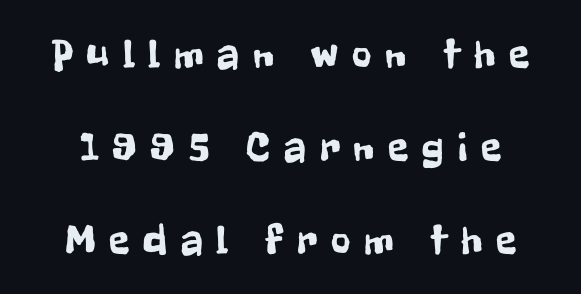
Q: Is the text italic (slanted)? A: No, it is upright.
Q: Is the typeface a serif or a sans-serif typeface? A: Sans-serif.
Q: Is the text underlined? A: No.
Q: Is the spacing between letters normal or unusually wide? A: Unusually wide.
Q: Is the spacing between lines tight, normal or loose? A: Loose.
Q: Width (condensed, normal, or wide)? A: Condensed.
Q: Stroke contrast? A: Low.
Q: x-height? A: Medium.
Q: Monospaced? A: No.
